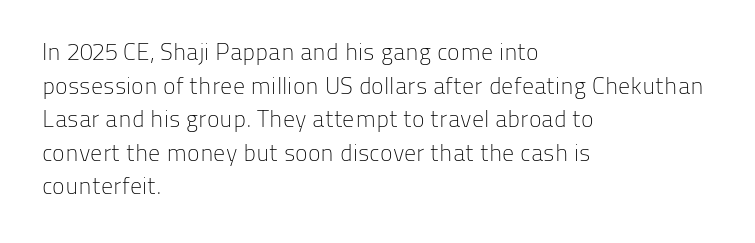
Q: Is the text bold? A: No.
Q: Is the text italic (slanted)? A: No, it is upright.
Q: Is the text underlined? A: No.
Q: How is the paragraph aligned? A: Left-aligned.
Q: Is the spacing between letters normal or unusually wide? A: Normal.
Q: Is the spacing between lines tight, normal or loose? A: Normal.
